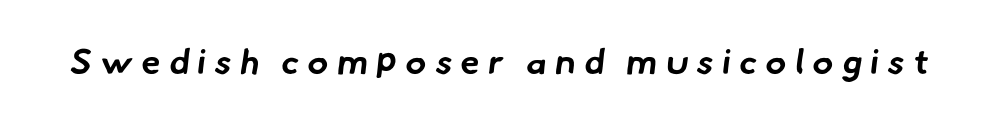
The image shows 35 px bold sans-serif type; set unusually wide letter spacing (+0.24 em), not underlined; low stroke contrast and a small x-height.
